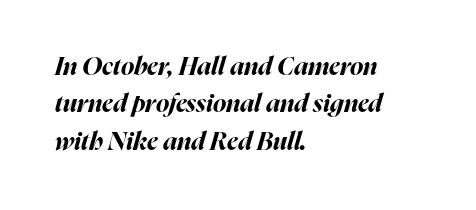
The image shows 25 px bold type, italic (leaning right); set left-aligned, normal line spacing (1.5x), normal letter spacing, not underlined.
